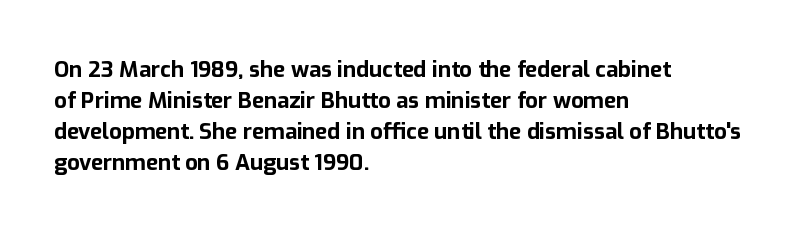
Ordinary non-slanted type is in use. The space between consecutive lines is moderate. The strokes are fattened all the way to bold. No extra tracking has been applied to these lines. Quick note: underline off. The typesetter chose a ragged-right arrangement here.
